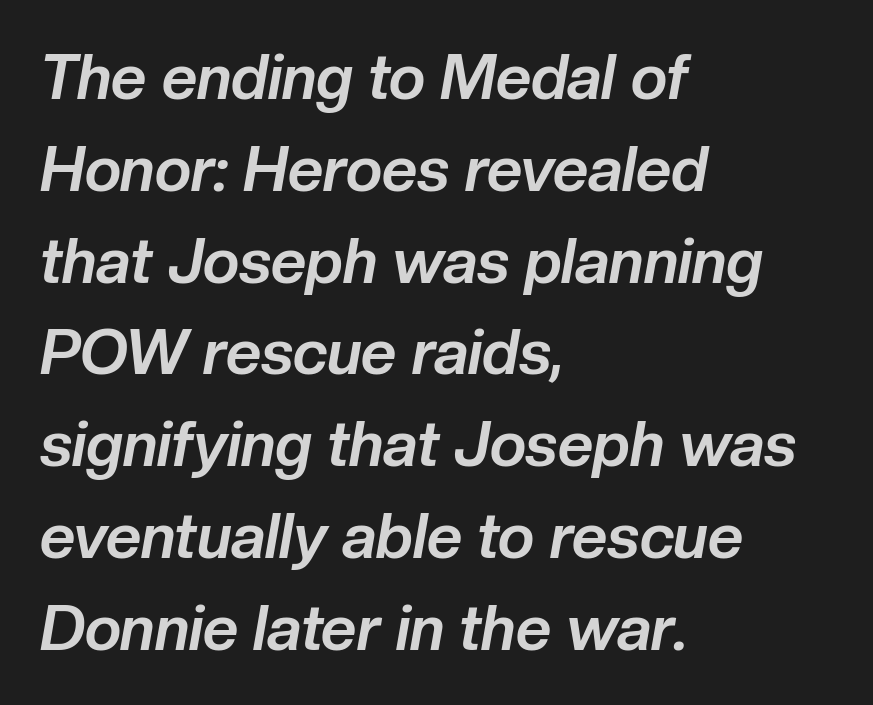
The image shows 62 px bold type, italic (leaning right); set left-aligned, normal line spacing (1.48x), normal letter spacing, not underlined; low stroke contrast and a medium x-height.
